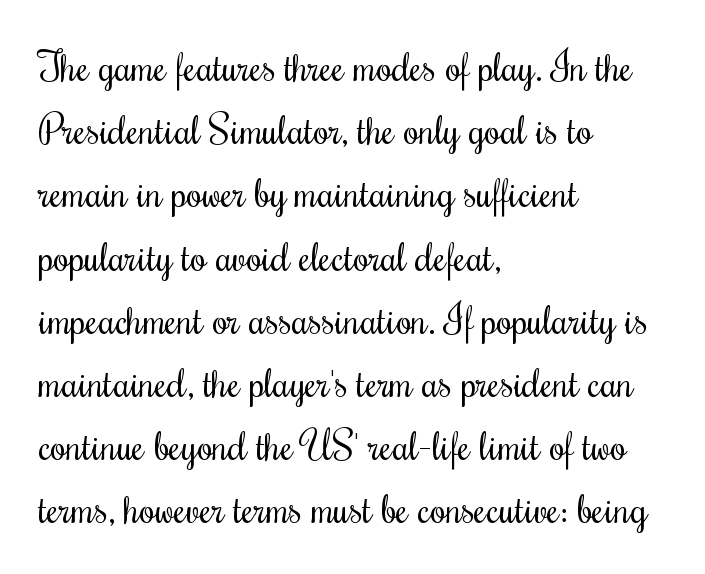
Looks like regular typesetting: each glyph gets only the width it needs. The rows are spaced the way most documents space them. Students, note that the glyphs here touch the page at normal intervals. The zone under the glyphs is completely vacant.
